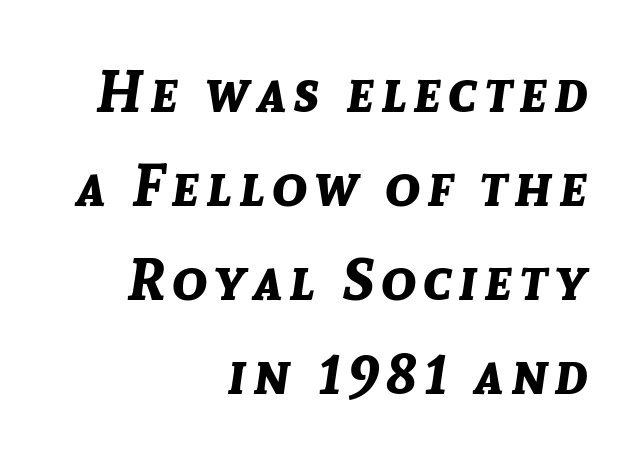
A bare baseline throughout the passage. The characters look thick and weighty, a clear bold. Does the lettering tilt? It does — this is italic. A normal amount of white space separates one row of letters from the next. Typeset ragged left — the right edge is the straight one.
